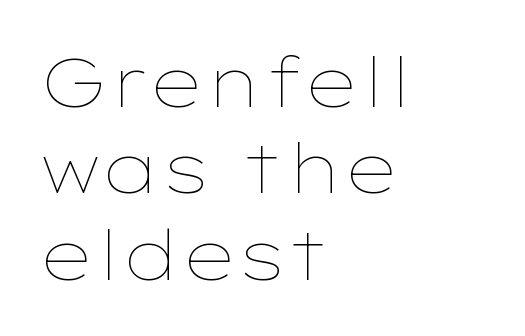
The image shows 68 px thin, wide type, upright; set left-aligned, normal line spacing (1.27x), normal letter spacing, not underlined; low stroke contrast and a medium x-height.
